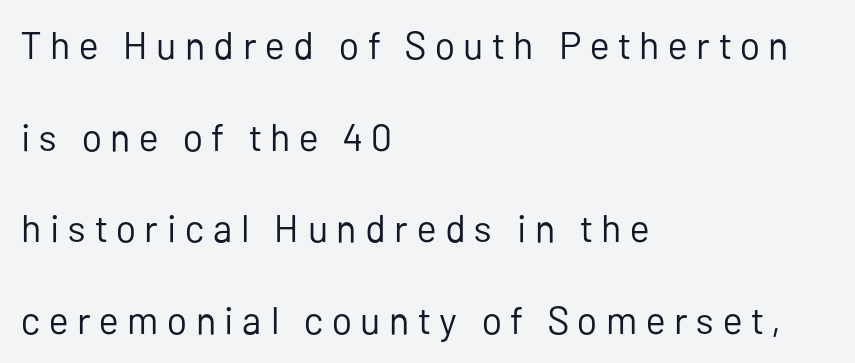
Q: Is the text bold? A: No.
Q: Is the text italic (slanted)? A: No, it is upright.
Q: Is the typeface a serif or a sans-serif typeface? A: Sans-serif.
Q: Is the text underlined? A: No.
Q: How is the paragraph aligned? A: Left-aligned.
Q: Is the spacing between letters normal or unusually wide? A: Unusually wide.
Q: Is the spacing between lines tight, normal or loose? A: Loose.
Q: Width (condensed, normal, or wide)? A: Normal.
Q: Stroke contrast? A: Low.
Q: x-height? A: Medium.
Q: Monospaced? A: No.
